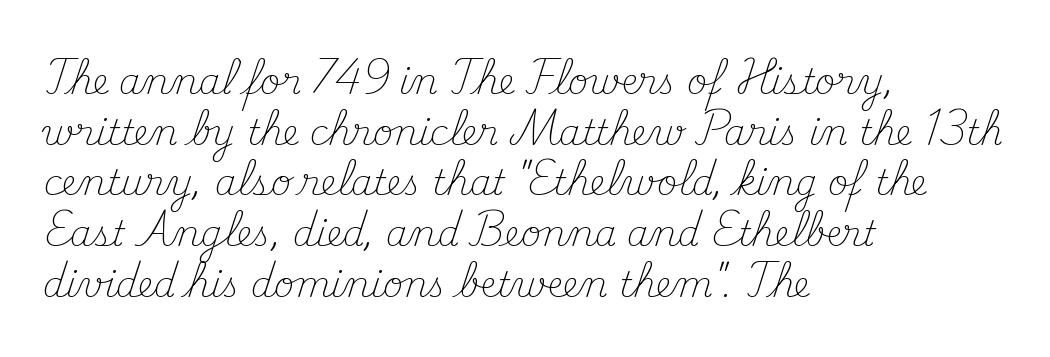
{"serif": "yes", "bold": "no", "weight": "light", "width": "normal", "stroke_contrast": "medium", "x_height": "small", "monospaced": "no", "underline": "no", "align": "left", "line_spacing": "normal", "line_spacing_ratio": 1.45, "letter_spacing": "normal", "letter_spacing_em": 0.0, "glyph_px": 35}
